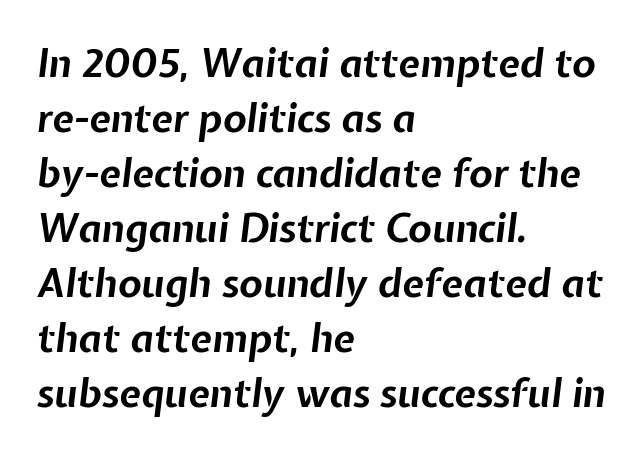
{"italic": "yes", "lean": "right", "slant_degrees": 7, "bold": "yes", "weight": "bold", "width": "normal", "stroke_contrast": "low", "x_height": "medium", "monospaced": "no", "underline": "no", "align": "left", "line_spacing": "normal", "line_spacing_ratio": 1.41, "letter_spacing": "normal", "letter_spacing_em": 0.0, "glyph_px": 39}
